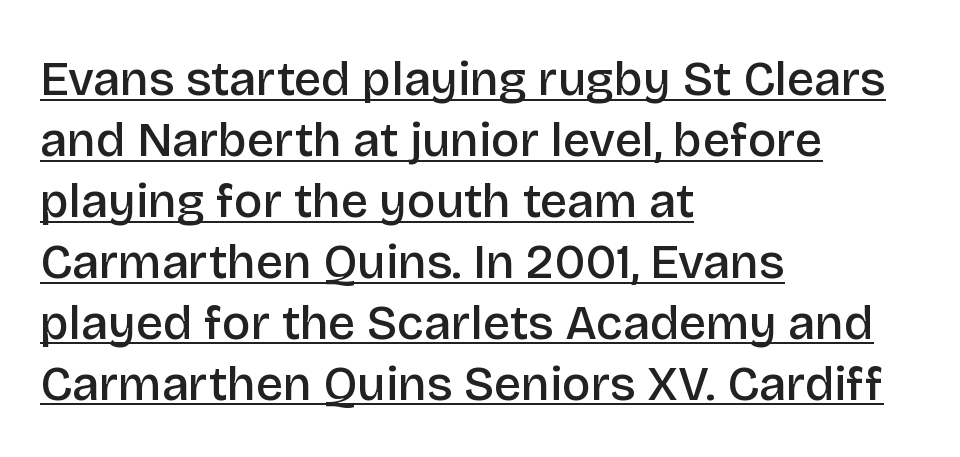
The image shows 48 px semibold sans-serif type, upright; set left-aligned, normal line spacing (1.27x), normal letter spacing, underlined; low stroke contrast and a large x-height.
